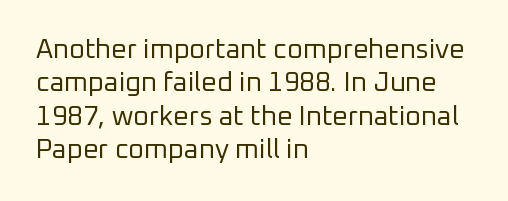
No letter is thick-stroked: the sample isn't bold. This rendering leaves character spacing at its baseline value. A bare baseline throughout the passage. Line beginnings align vertically; line endings do not. This sample uses an upright cut, with every glyph sitting square on the baseline.
